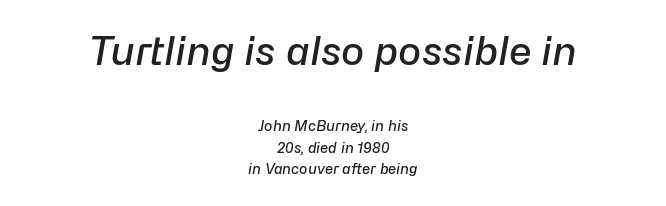
Line spacing here is normal. The face used here appears at its bigger size in the upper chunk. The line texture is even and compact thanks to regular tracking. Italic? Definitely — the glyphs are oblique.
